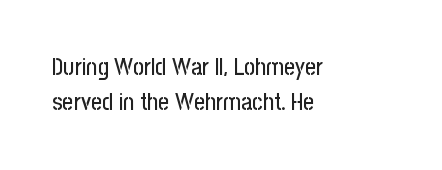
The compositor pushed each line to the left boundary. Compared with typical paragraphs, the rows here are spaced about the same. Here the glyphs are tracked normally, forming tight word shapes. Check the space under the baseline: it is left empty. You can tell it's not italic because the verticals are truly vertical.
